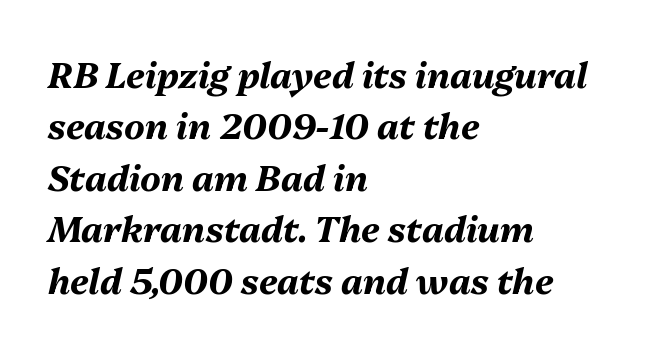
The image shows 35 px bold type, italic (leaning right); set left-aligned, normal line spacing (1.47x), normal letter spacing, not underlined; medium stroke contrast and a medium x-height.
